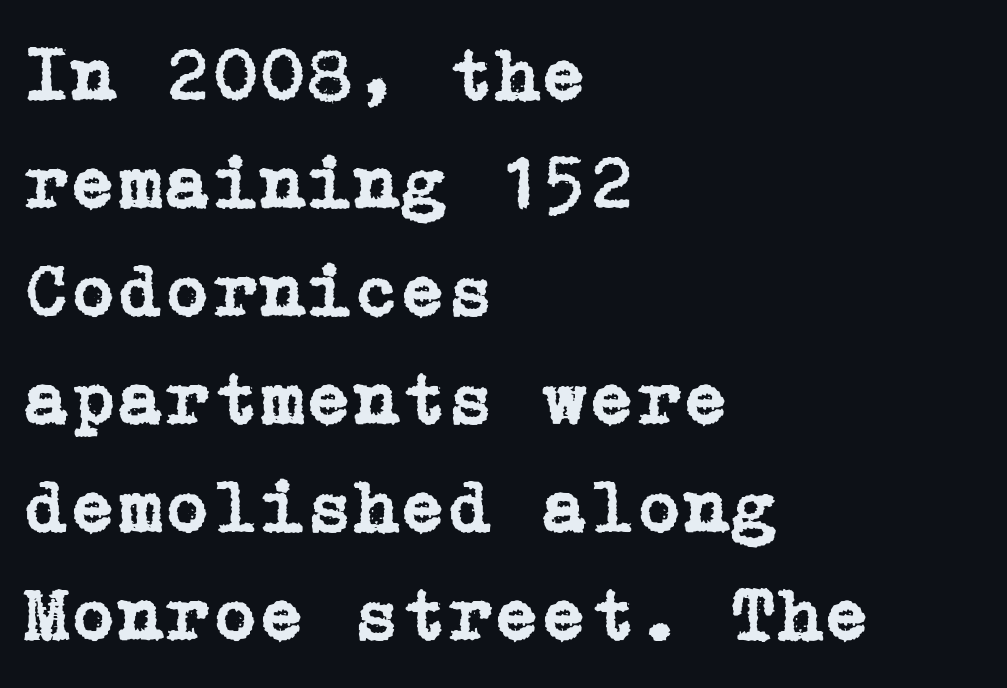
Q: Is the text italic (slanted)? A: No, it is upright.
Q: Is the typeface a serif or a sans-serif typeface? A: Serif.
Q: Is the text underlined? A: No.
Q: How is the paragraph aligned? A: Left-aligned.
Q: Is the spacing between letters normal or unusually wide? A: Normal.
Q: Is the spacing between lines tight, normal or loose? A: Normal.
Q: Width (condensed, normal, or wide)? A: Normal.
Q: Stroke contrast? A: Low.
Q: x-height? A: Medium.
